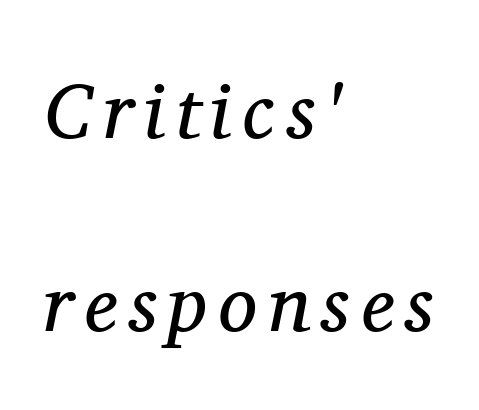
Varying glyph widths throughout — classic text-font behaviour. Unmarked baselines from the first word to the last. The typography opts for an oblique posture over an upright one. Stroke mass is kept to a normal reading level or below.
